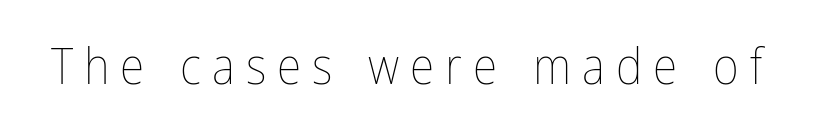
The image shows 50 px thin, condensed type, upright; set unusually wide letter spacing (+0.22 em), not underlined; low stroke contrast and a medium x-height.
